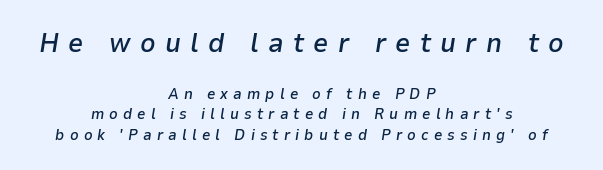
Line starts and ends both wander, symmetrically. The gap between lines stays unmarked. Notice how the stems are inclined rather than vertical — that's the hallmark of italics. The face used here is a semibold: visibly heavier than regular, lighter than bold. A typesetter would call this leading conventional body-copy spacing. The tracking jumps out immediately: characters are airy and widely separated.
